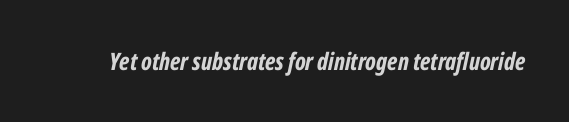
The face used here has the dense, thick strokes of a bold. The area under the type is left untouched. The rendering applies a slant to the glyphs. These lines keep a tight, regular rhythm from letter to letter.
